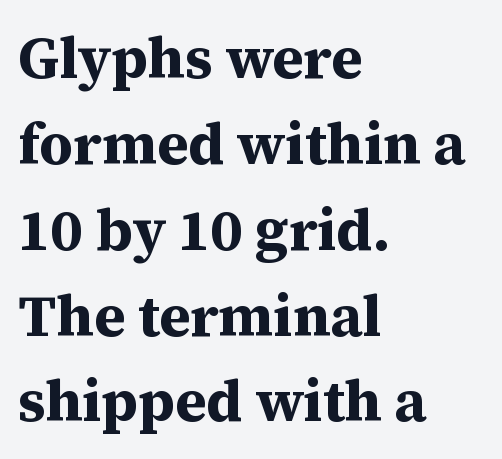
{"serif": "yes", "italic": "no", "bold": "yes", "weight": "bold", "width": "normal", "stroke_contrast": "medium", "x_height": "medium", "monospaced": "no", "underline": "no", "align": "left", "line_spacing": "normal", "line_spacing_ratio": 1.48, "letter_spacing": "normal", "letter_spacing_em": 0.0, "glyph_px": 58}
